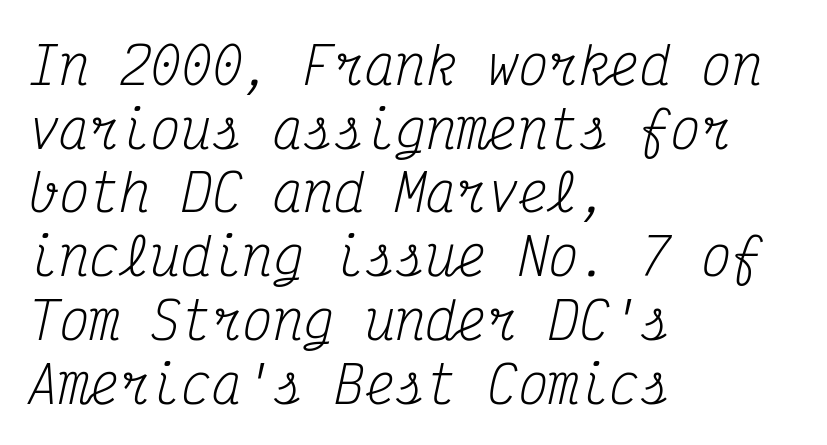
The glyphs look as if they've been sheared to an angle. Has an underline been added? It has not. If you measured baseline to baseline, you'd find a middling distance. Ink coverage per letter is moderate at most.
